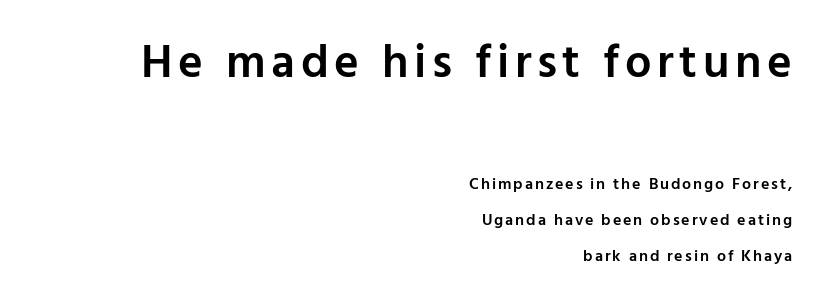
Q: Is the text bold? A: Semi-bold.
Q: Is the text italic (slanted)? A: No, it is upright.
Q: Is the typeface a serif or a sans-serif typeface? A: Sans-serif.
Q: Is the text underlined? A: No.
Q: How is the paragraph aligned? A: Right-aligned.
Q: Is the spacing between lines tight, normal or loose? A: Loose.
Q: Which block of text is set in a larger size, the first (top) or the second (bottom)? A: The first (top) one.
Q: Width (condensed, normal, or wide)? A: Normal.
Q: Stroke contrast? A: Low.
Q: x-height? A: Medium.
Q: Monospaced? A: No.
